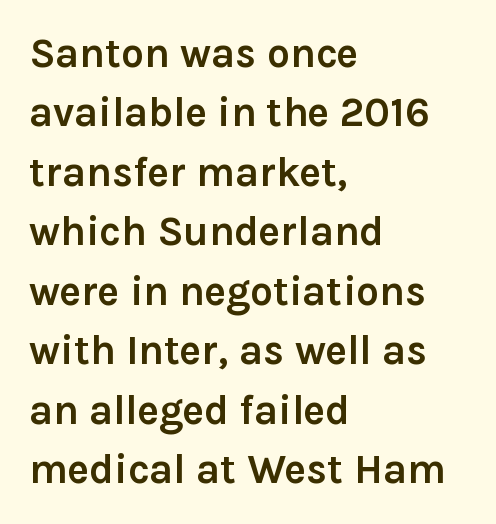
{"serif": "no", "italic": "no", "bold": "yes", "weight": "semibold", "width": "normal", "x_height": "medium", "monospaced": "no", "underline": "no", "align": "left", "line_spacing": "normal", "line_spacing_ratio": 1.45, "letter_spacing": "normal", "letter_spacing_em": 0.0, "glyph_px": 41}
